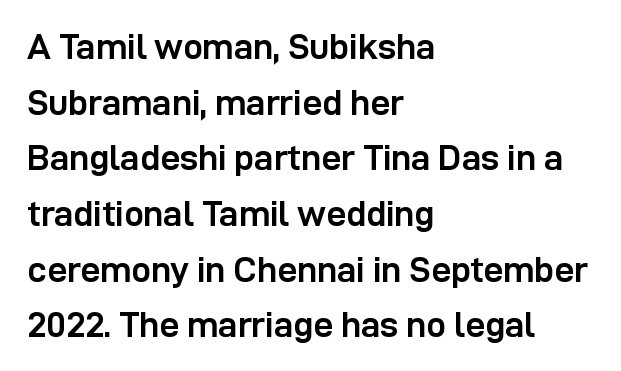
The image shows 35 px semibold sans-serif type, upright; set left-aligned, normal line spacing (1.59x), normal letter spacing, not underlined; low stroke contrast and a medium x-height.
